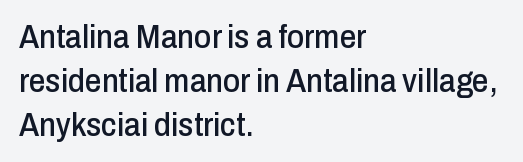
{"serif": "no", "italic": "no", "width": "condensed", "stroke_contrast": "low", "x_height": "medium", "monospaced": "no", "underline": "no", "align": "left", "line_spacing": "normal", "line_spacing_ratio": 1.33, "letter_spacing": "normal", "letter_spacing_em": 0.0, "glyph_px": 33}
